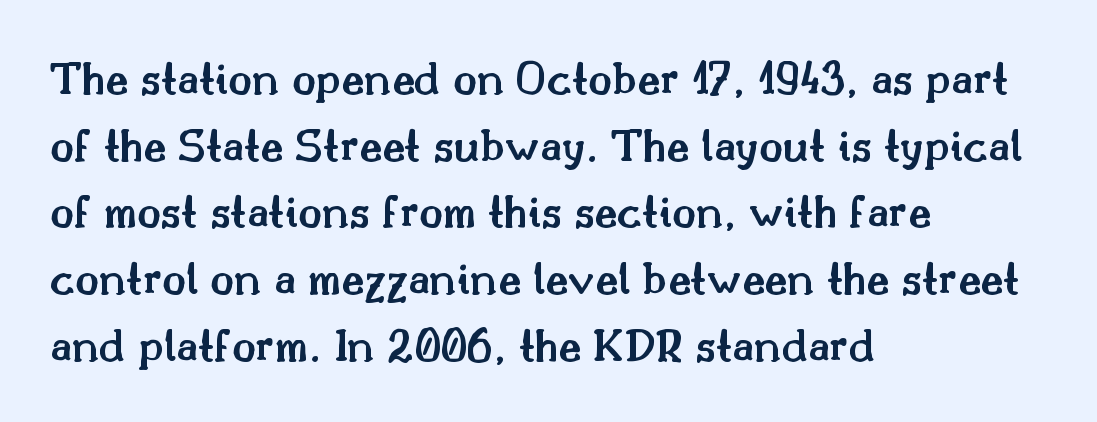
A normal amount of white space separates one row of letters from the next. In terms of weight, the rendering is demibold, just under bold. These lines are rendered in a variable-pitch font. The passage is arranged the way most books set body copy — flush left.
